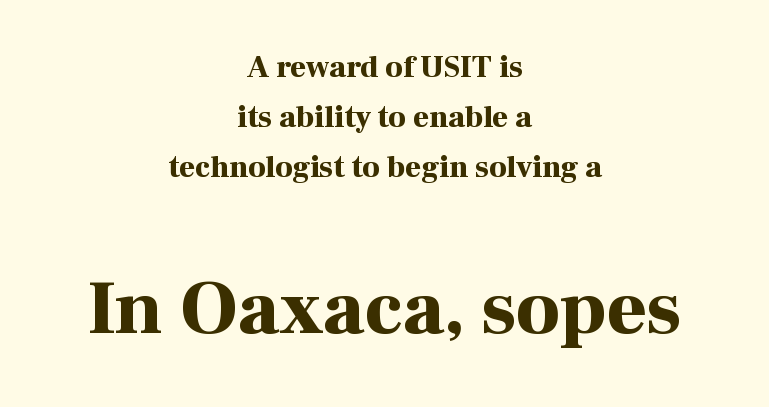
{"serif": "yes", "italic": "no", "bold": "yes", "weight": "bold", "width": "normal", "stroke_contrast": "high", "x_height": "medium", "monospaced": "no", "underline": "no", "align": "center", "line_spacing": "normal", "line_spacing_ratio": 1.62, "letter_spacing": "normal", "letter_spacing_em": 0.0, "larger_block": "second", "size_ratio": 2.48, "glyph_px": 77}
